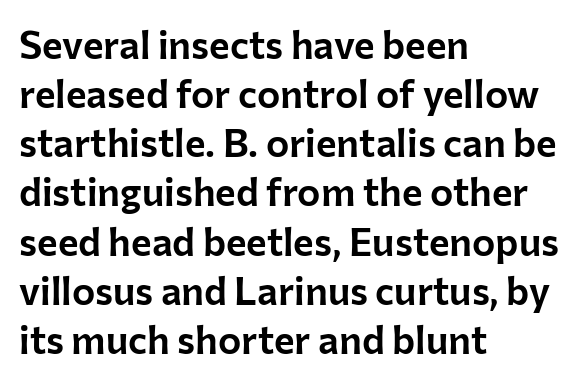
The image shows 39 px sans-serif type, upright; set left-aligned, normal line spacing (1.26x), normal letter spacing, not underlined; low stroke contrast and a medium x-height.
